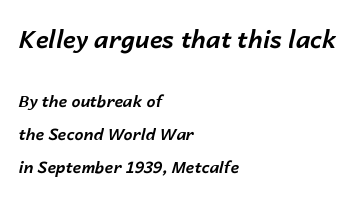
{"italic": "yes", "lean": "right", "slant_degrees": 14, "bold": "yes", "underline": "no", "align": "left", "line_spacing": "loose", "line_spacing_ratio": 2.06, "letter_spacing": "normal", "letter_spacing_em": 0.0, "larger_block": "first", "size_ratio": 1.5, "glyph_px": 24}
